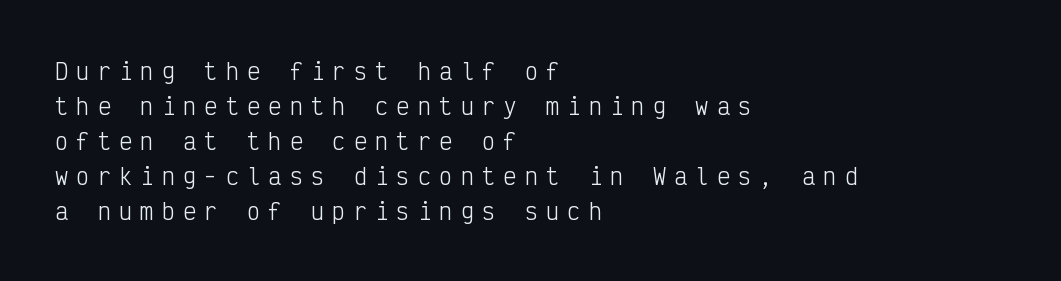
{"italic": "no", "bold": "no", "underline": "no", "align": "left", "line_spacing": "normal", "line_spacing_ratio": 1.59, "letter_spacing": "wide", "letter_spacing_em": 0.37, "glyph_px": 22}
